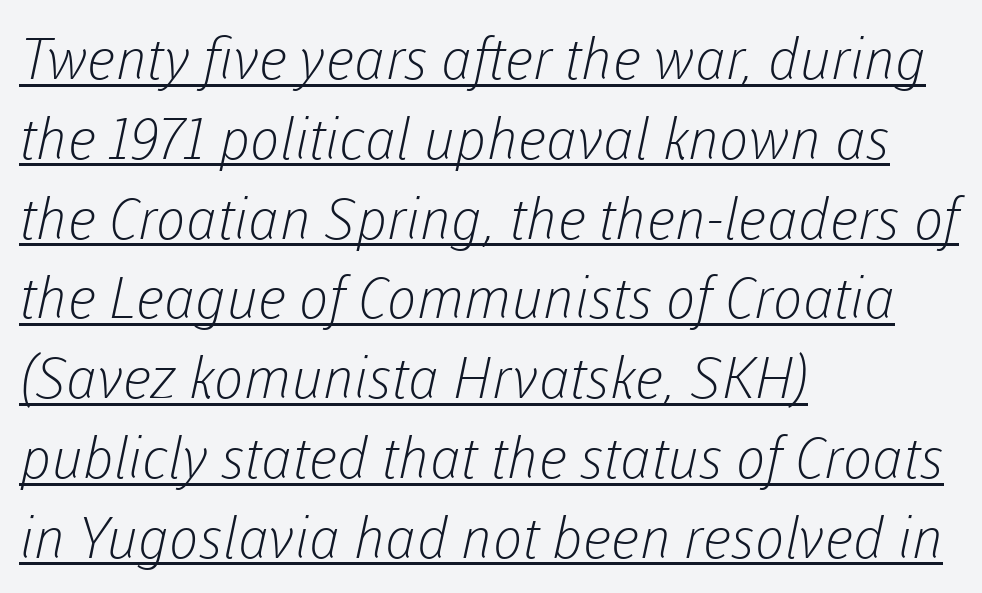
Q: Is the text bold? A: No.
Q: Is the typeface a serif or a sans-serif typeface? A: Sans-serif.
Q: Is the text underlined? A: Yes.
Q: How is the paragraph aligned? A: Left-aligned.
Q: Is the spacing between letters normal or unusually wide? A: Normal.
Q: Is the spacing between lines tight, normal or loose? A: Normal.
Q: Width (condensed, normal, or wide)? A: Normal.
Q: Stroke contrast? A: Low.
Q: x-height? A: Medium.
Q: Monospaced? A: No.
